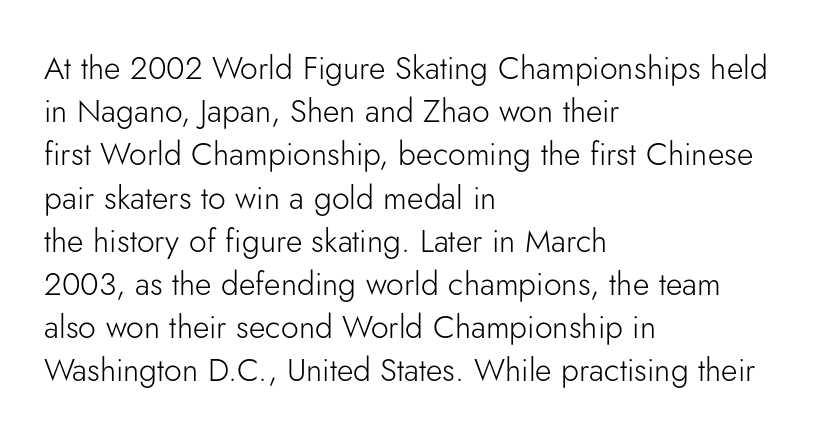
The image shows 32 px light sans-serif type, upright; set left-aligned, normal line spacing (1.35x), normal letter spacing, not underlined; low stroke contrast and a small x-height.
